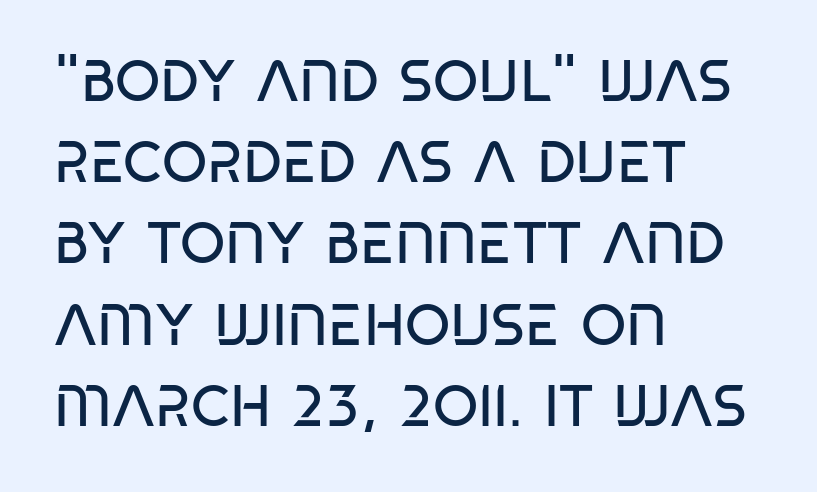
Upright lettering throughout. Students, note that the glyphs here touch the page at normal intervals. Where is the straight margin? On the left. The passage shown is typed in a proportional face where columns would drift. Quick note: underline off. The designer left line spacing at the default.
